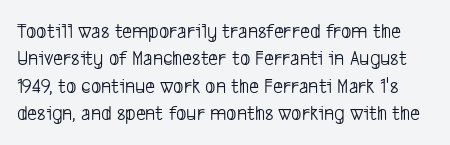
The image shows 22 px text type; set normal line spacing (1.25x), normal letter spacing, not underlined.
